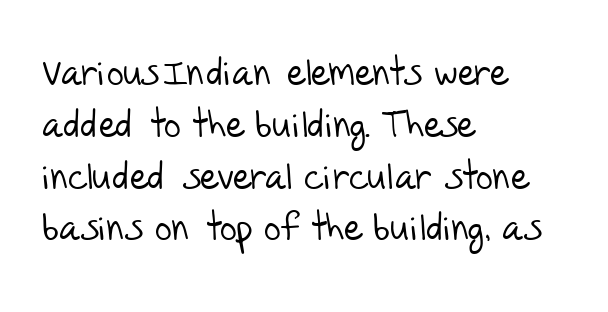
Q: Is the text bold? A: No.
Q: Is the typeface a serif or a sans-serif typeface? A: Sans-serif.
Q: Is the text underlined? A: No.
Q: How is the paragraph aligned? A: Left-aligned.
Q: Is the spacing between letters normal or unusually wide? A: Normal.
Q: Is the spacing between lines tight, normal or loose? A: Normal.
Q: Width (condensed, normal, or wide)? A: Normal.
Q: Stroke contrast? A: Low.
Q: x-height? A: Large.
Q: Monospaced? A: No.
